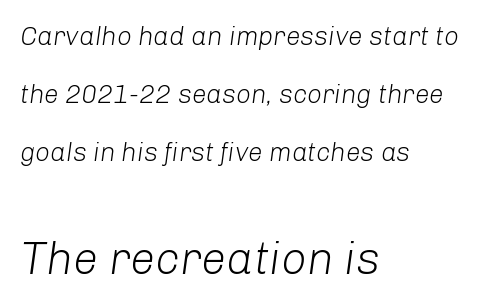
{"italic": "yes", "lean": "right", "slant_degrees": 8, "bold": "no", "weight": "light", "width": "normal", "stroke_contrast": "low", "x_height": "medium", "monospaced": "no", "underline": "no", "align": "left", "line_spacing": "loose", "line_spacing_ratio": 2.24, "letter_spacing": "normal", "letter_spacing_em": 0.0, "larger_block": "second", "size_ratio": 1.73, "glyph_px": 45}
